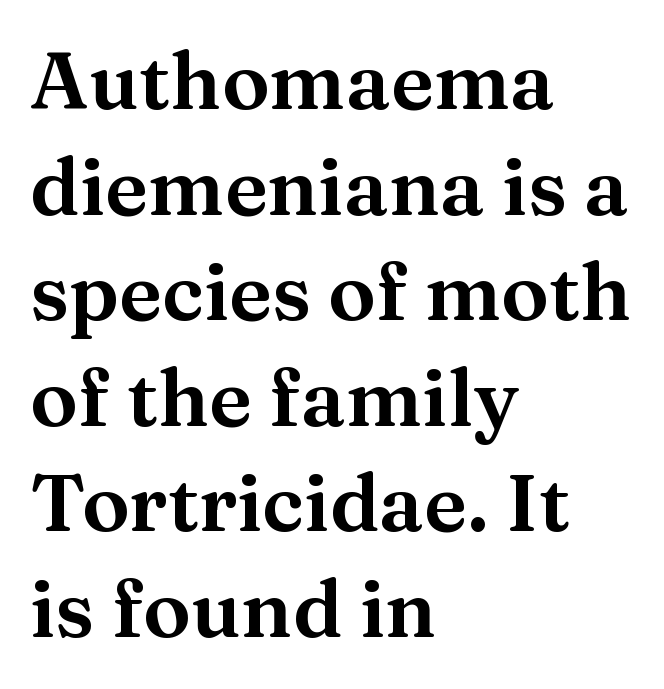
Q: Is the text italic (slanted)? A: No, it is upright.
Q: Is the typeface a serif or a sans-serif typeface? A: Serif.
Q: Is the text underlined? A: No.
Q: How is the paragraph aligned? A: Left-aligned.
Q: Is the spacing between letters normal or unusually wide? A: Normal.
Q: Is the spacing between lines tight, normal or loose? A: Normal.
Q: Width (condensed, normal, or wide)? A: Normal.
Q: Stroke contrast? A: Medium.
Q: x-height? A: Medium.
Q: Monospaced? A: No.
